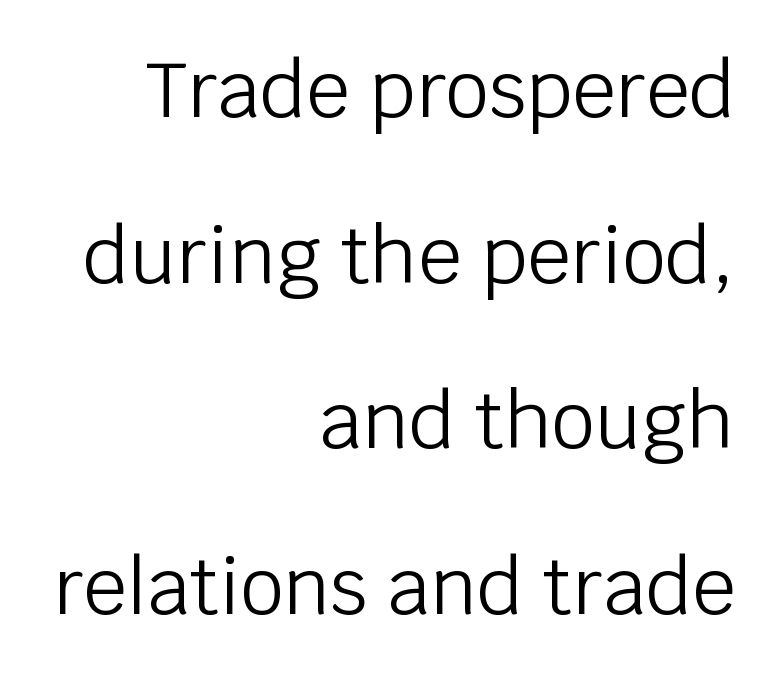
Varying glyph widths throughout — classic text-font behaviour. Underline: absent. Compared with a typical body face, this is equally light or lighter still. There is no visible air inserted between adjacent glyphs. Line endings align vertically; line beginnings do not. The passage shown stacks its lines with a broad gap.
